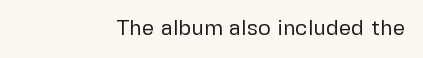
{"italic": "no", "bold": "no", "underline": "no", "align": "right", "letter_spacing": "normal", "letter_spacing_em": 0.0, "glyph_px": 22}
